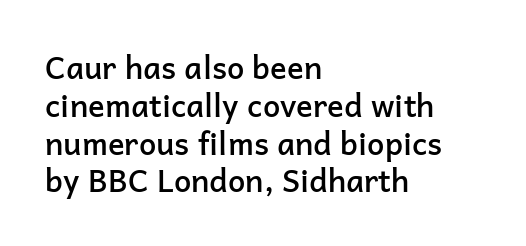
The image shows 31 px semibold sans-serif type, upright; set left-aligned, line spacing 1.22x, normal letter spacing, not underlined; low stroke contrast and a medium x-height.
